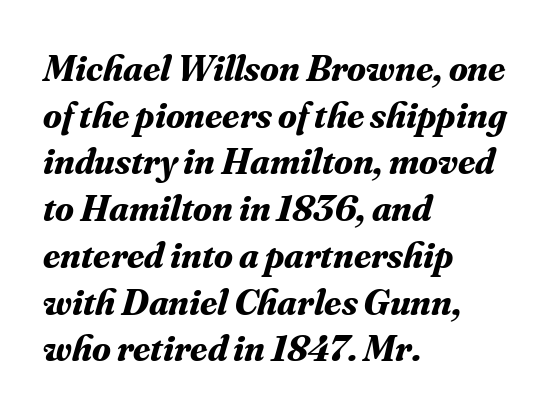
Q: Is the text bold? A: Yes.
Q: Is the text italic (slanted)? A: Yes, it leans right by about 16 degrees.
Q: Is the typeface a serif or a sans-serif typeface? A: Serif.
Q: Is the text underlined? A: No.
Q: How is the paragraph aligned? A: Left-aligned.
Q: Is the spacing between letters normal or unusually wide? A: Normal.
Q: Width (condensed, normal, or wide)? A: Normal.
Q: Stroke contrast? A: Medium.
Q: x-height? A: Small.
Q: Monospaced? A: No.
